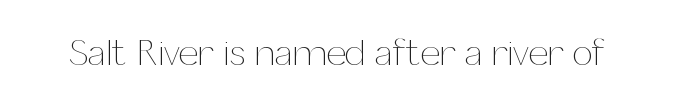
The image shows 36 px thin type, upright; set normal letter spacing, not underlined; medium stroke contrast and a medium x-height.
